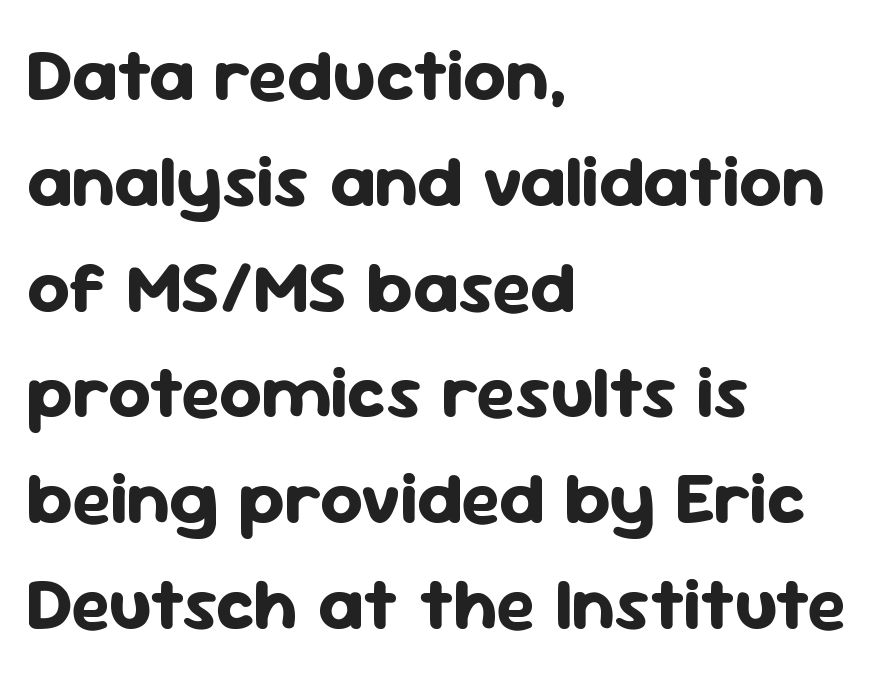
The horizontal fit of the characters is conventional and even. The face used here is a sans, in the tradition of grotesques and geometrics. This is the regular roman posture of the typeface. Think of a printed novel: that variable character pitch is what you see here. Leading: standard.
